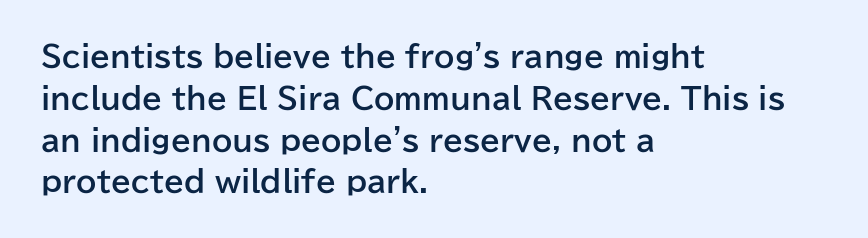
How would I describe the line gaps? Plain and ordinary. These lines are set flush left with a ragged right edge. A clean baseline with only descenders dipping below it. Every letter is thick-stroked: bold, no question.
